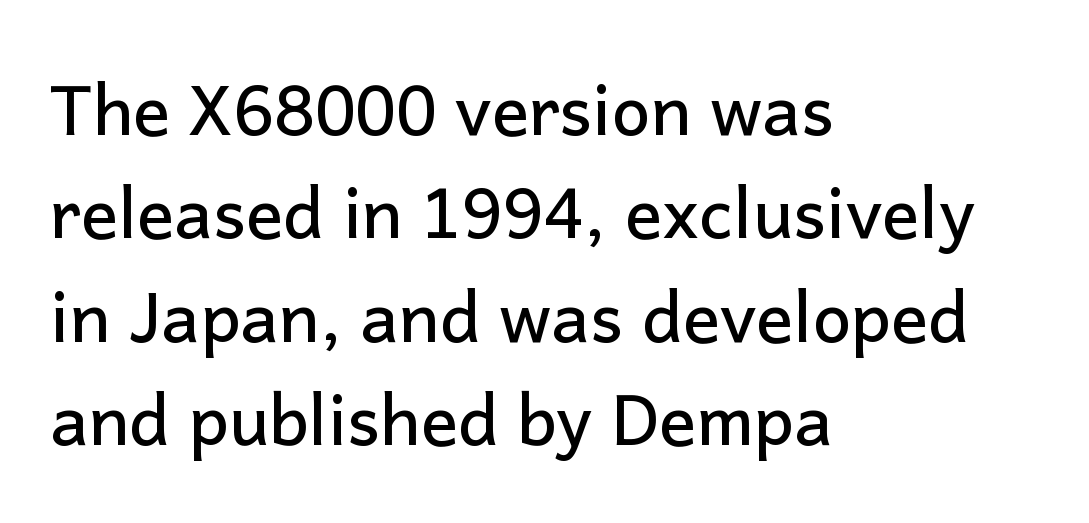
The image shows 69 px sans-serif type, upright; set left-aligned, normal line spacing (1.5x), normal letter spacing, not underlined; low stroke contrast and a medium x-height.
